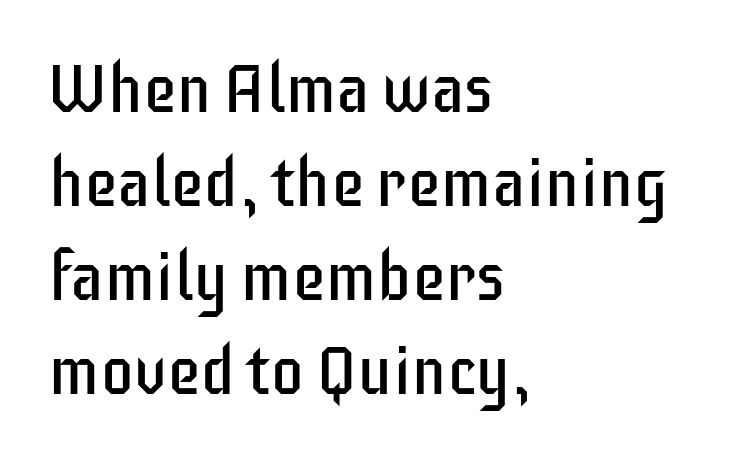
The image shows 68 px regular-weight, condensed sans-serif type, upright; set left-aligned, normal line spacing (1.38x), normal letter spacing, not underlined; low stroke contrast and a large x-height.
